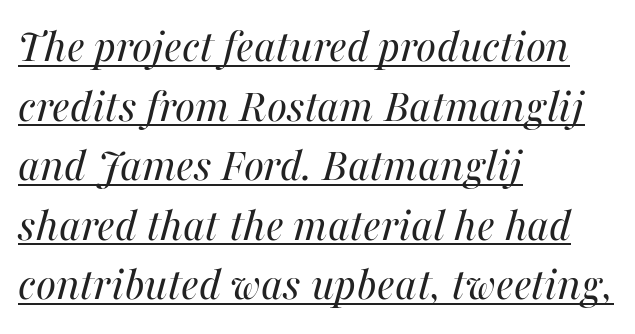
When letters slant like this, we call the style italic. No extra tracking has been applied to these lines. The weight would be labelled regular, book, light, or lighter still. These lines are rendered in a variable-pitch font. These lines are set flush left with a ragged right edge. Underline: present.
